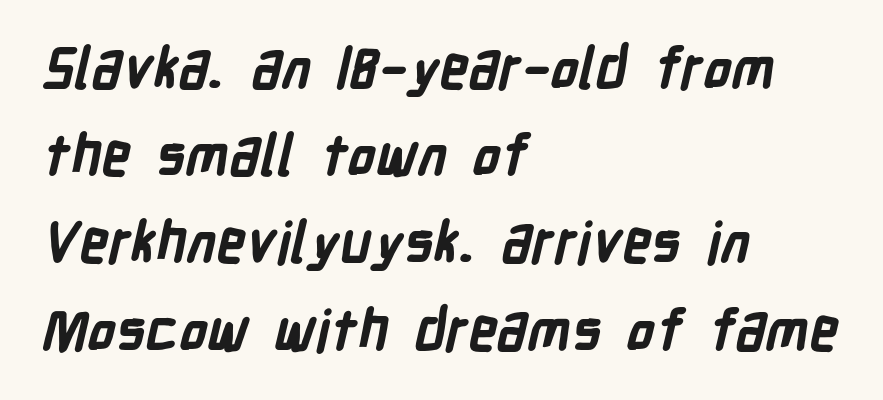
Q: Is the text bold? A: Yes.
Q: Is the typeface a serif or a sans-serif typeface? A: Sans-serif.
Q: Is the text underlined? A: No.
Q: How is the paragraph aligned? A: Left-aligned.
Q: Is the spacing between letters normal or unusually wide? A: Normal.
Q: Is the spacing between lines tight, normal or loose? A: Normal.
Q: Width (condensed, normal, or wide)? A: Condensed.
Q: Stroke contrast? A: Low.
Q: x-height? A: Medium.
Q: Monospaced? A: No.
